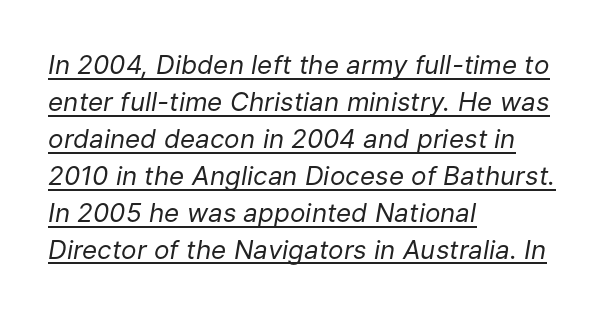
The image shows 26 px text type, italic (leaning right); set left-aligned, normal line spacing (1.42x), normal letter spacing, underlined.
